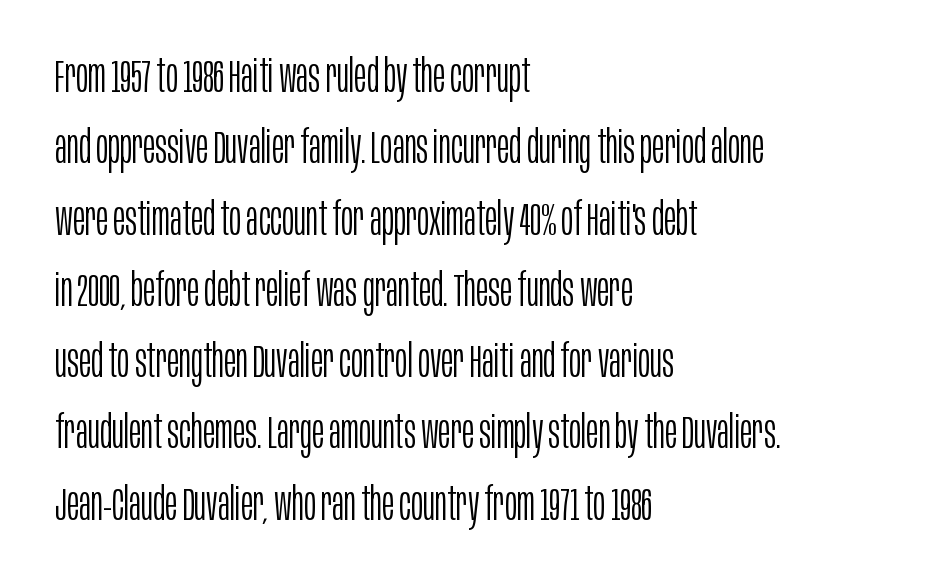
Letters have the restrained weight of plain body copy at most. Characters remain perfectly vertical along every line. In terms of leading, this rendering sits right in the middle. Type without underlining. The face used here is proportionally spaced, like ordinary book or web type. Caption: standard tracking, unaltered.
